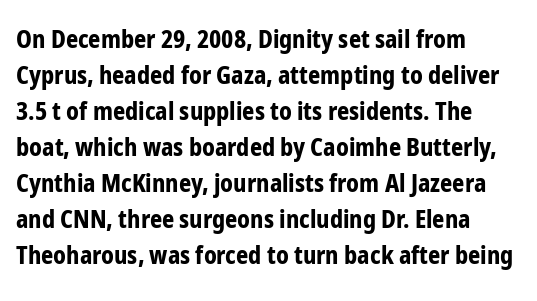
Q: Is the text bold? A: Yes.
Q: Is the text italic (slanted)? A: No, it is upright.
Q: Is the text underlined? A: No.
Q: How is the paragraph aligned? A: Left-aligned.
Q: Is the spacing between letters normal or unusually wide? A: Normal.
Q: Is the spacing between lines tight, normal or loose? A: Normal.
